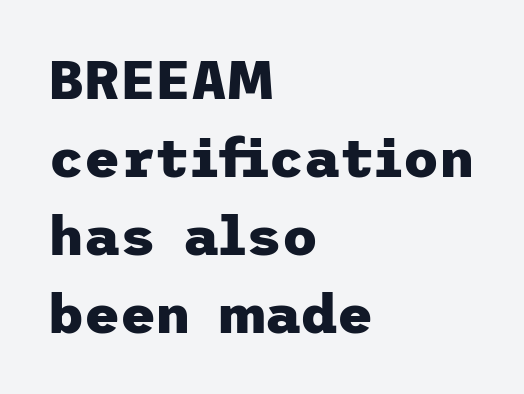
The image shows 55 px heavy sans-serif type, upright; set left-aligned, normal line spacing (1.42x), normal letter spacing, not underlined; low stroke contrast and a medium x-height.
